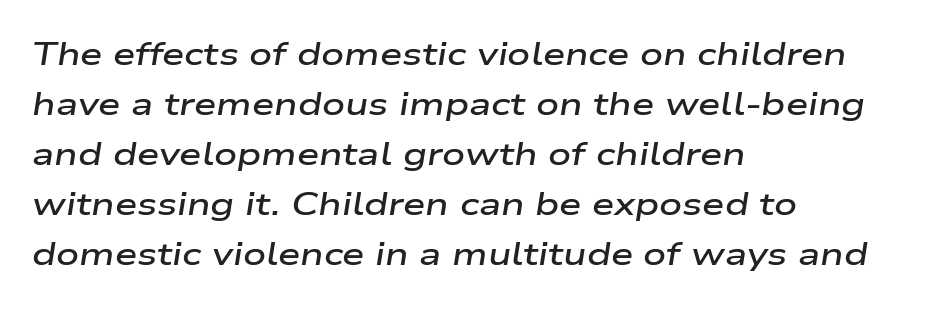
Look at the stroke-to-counter ratio: somewhat heavy, a semibold. You could not count columns in this text — the font is proportionally spaced. This sample uses plain, unmodified letter spacing. Any mark beneath the type? The region is blank.
